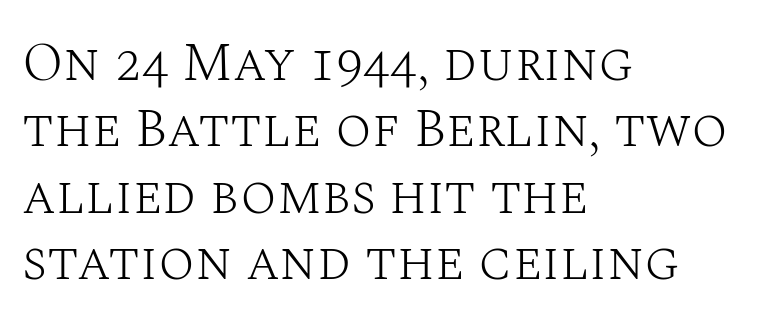
The lines are quadded left. This rendering leaves character spacing at its baseline value. Are there feet on the stems? There are — it's a serif. Is this a heavy cut? Hardly; it is regular or lighter. The letters advance in unequal steps, a hallmark of proportional type.
